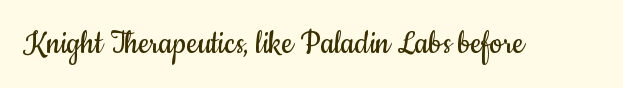
The image shows 37 px regular-weight, condensed sans-serif type; set normal letter spacing, not underlined; low stroke contrast and a small x-height.
